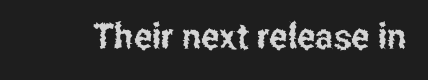
The image shows 36 px condensed sans-serif type, upright; set normal letter spacing, not underlined; low stroke contrast and a medium x-height.
